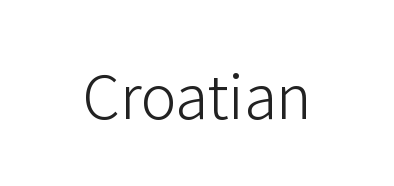
The image shows 60 px light sans-serif type, upright; set normal letter spacing, not underlined; low stroke contrast and a medium x-height.
